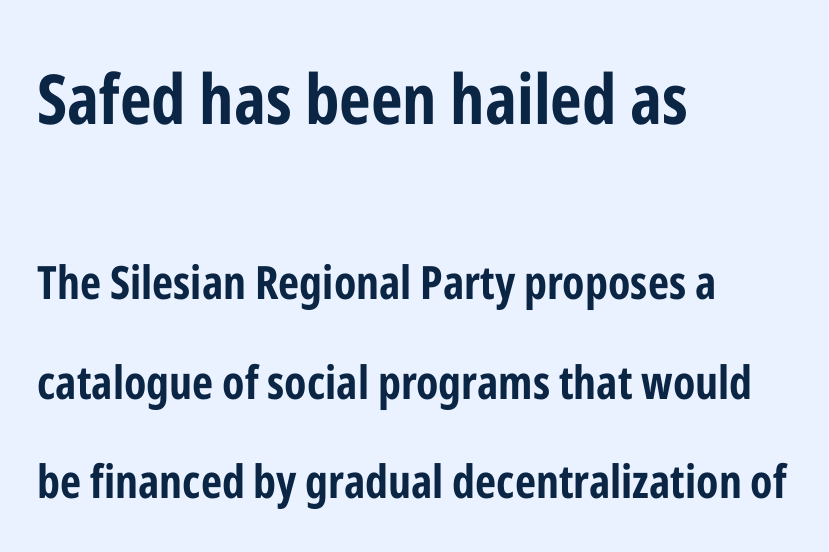
The image shows 69 px bold, condensed sans-serif type, upright; set left-aligned, loose line spacing (2.16x), normal letter spacing, not underlined; the first (top) block is 1.5x larger; low stroke contrast and a medium x-height.
